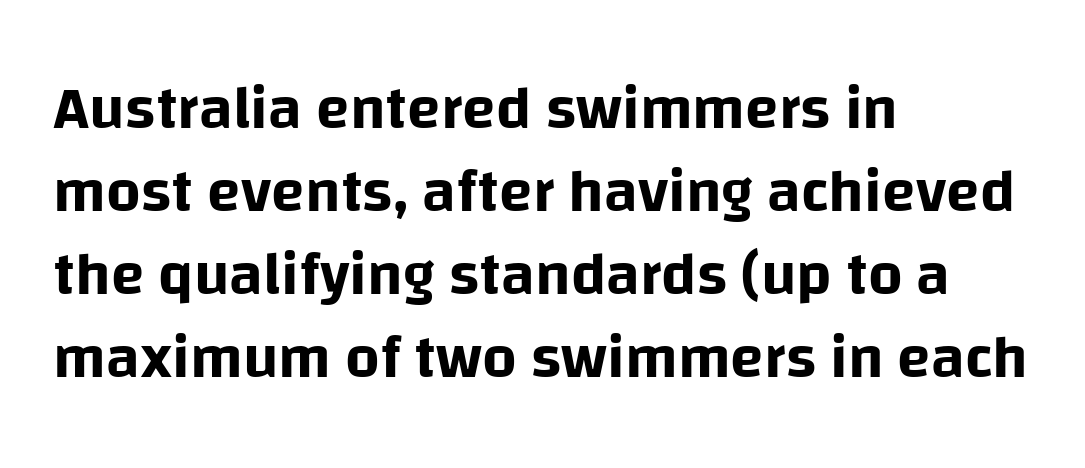
Q: Is the text italic (slanted)? A: No, it is upright.
Q: Is the typeface a serif or a sans-serif typeface? A: Sans-serif.
Q: Is the text underlined? A: No.
Q: How is the paragraph aligned? A: Left-aligned.
Q: Is the spacing between letters normal or unusually wide? A: Normal.
Q: Is the spacing between lines tight, normal or loose? A: Normal.
Q: Width (condensed, normal, or wide)? A: Normal.
Q: Stroke contrast? A: Low.
Q: x-height? A: Large.
Q: Monospaced? A: No.
